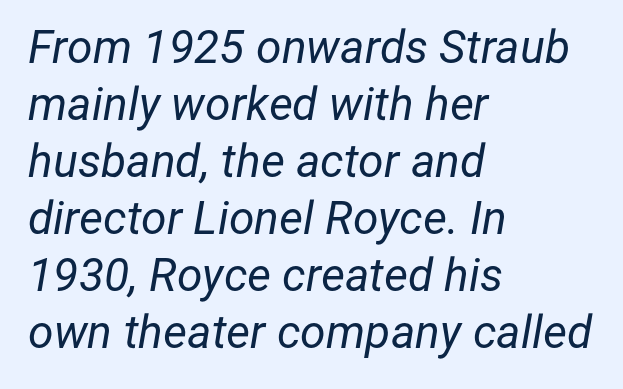
Q: Is the text bold? A: No.
Q: Is the text italic (slanted)? A: Yes, it leans right by about 12 degrees.
Q: Is the text underlined? A: No.
Q: How is the paragraph aligned? A: Left-aligned.
Q: Is the spacing between letters normal or unusually wide? A: Normal.
Q: Width (condensed, normal, or wide)? A: Normal.
Q: Stroke contrast? A: Low.
Q: x-height? A: Medium.
Q: Monospaced? A: No.
